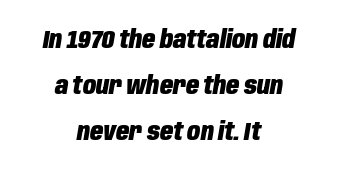
Successive baselines arrive slowly, with a big drop between each. This is heavy type, rendered in bold. Short and long lines alike share a common midpoint. Posture: slanted. The specimen omits any rule beneath the text block's lines. This rendering leaves character spacing at its baseline value.
